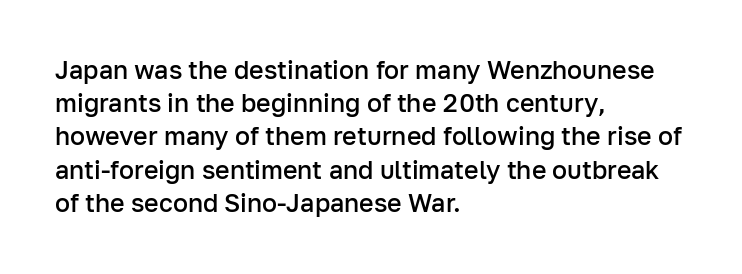
{"italic": "no", "bold": "semi", "underline": "no", "align": "left", "line_spacing": "normal", "line_spacing_ratio": 1.33, "letter_spacing": "normal", "letter_spacing_em": 0.0, "glyph_px": 25}
